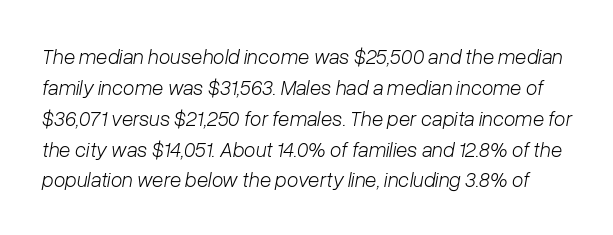
The space between consecutive lines is moderate. The letters are slanted; this is an italic face. Letters rest on an invisible, unmarked baseline. Default kerning and tracking; the words read as compact shapes.
